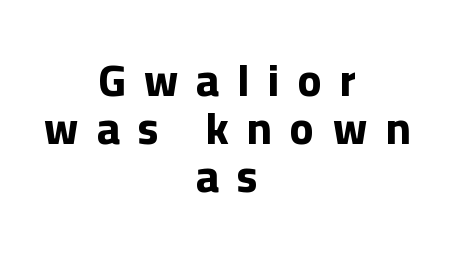
{"serif": "no", "italic": "no", "bold": "yes", "weight": "bold", "width": "normal", "stroke_contrast": "low", "x_height": "medium", "monospaced": "no", "underline": "no", "align": "center", "line_spacing": "tight", "line_spacing_ratio": 1.09, "letter_spacing": "wide", "letter_spacing_em": 0.42, "glyph_px": 44}
